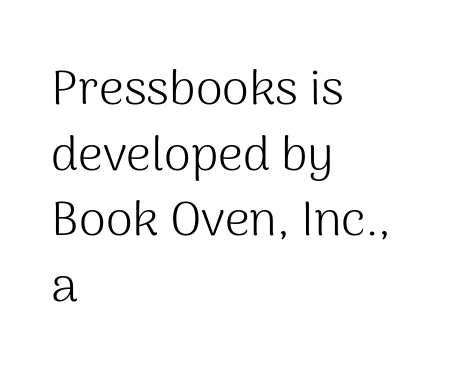
Q: Is the text bold? A: No.
Q: Is the text italic (slanted)? A: No, it is upright.
Q: Is the typeface a serif or a sans-serif typeface? A: Sans-serif.
Q: Is the text underlined? A: No.
Q: How is the paragraph aligned? A: Left-aligned.
Q: Is the spacing between letters normal or unusually wide? A: Normal.
Q: Is the spacing between lines tight, normal or loose? A: Normal.
Q: Width (condensed, normal, or wide)? A: Normal.
Q: Stroke contrast? A: Medium.
Q: x-height? A: Medium.
Q: Monospaced? A: No.
